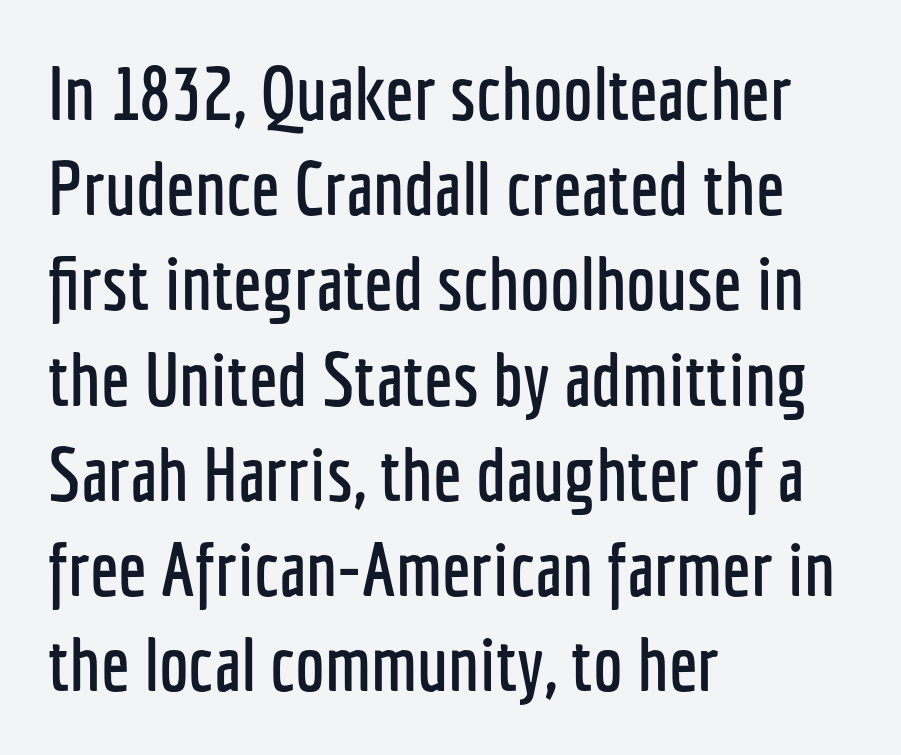
{"serif": "no", "italic": "no", "width": "condensed", "stroke_contrast": "low", "x_height": "medium", "monospaced": "no", "underline": "no", "align": "left", "line_spacing": "normal", "line_spacing_ratio": 1.27, "letter_spacing": "normal", "letter_spacing_em": 0.0, "glyph_px": 75}
